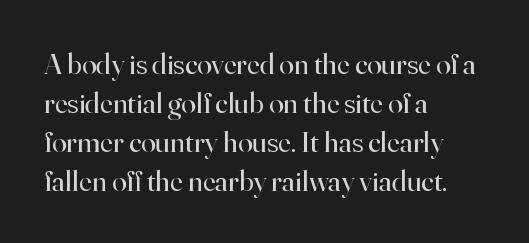
{"serif": "yes", "italic": "no", "bold": "no", "weight": "regular", "width": "normal", "stroke_contrast": "high", "x_height": "small", "monospaced": "no", "underline": "no", "align": "left", "line_spacing": "normal", "line_spacing_ratio": 1.3, "letter_spacing": "normal", "letter_spacing_em": 0.0, "glyph_px": 30}
